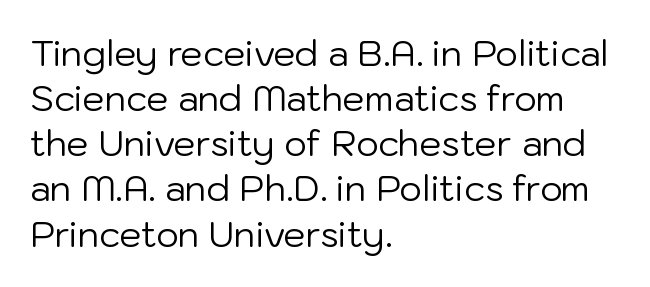
{"serif": "no", "italic": "no", "bold": "no", "weight": "regular", "width": "normal", "stroke_contrast": "low", "x_height": "medium", "monospaced": "no", "underline": "no", "align": "left", "line_spacing": "normal", "line_spacing_ratio": 1.29, "letter_spacing": "normal", "letter_spacing_em": 0.0, "glyph_px": 35}
